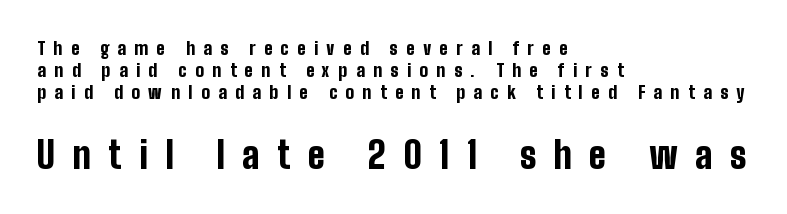
You get the small type first, then a jump to larger type. The rendering inserts visible extra space after every character. The letters stand straight up with perfectly vertical stems. What kind of face is this? One without serifs — a sans.
